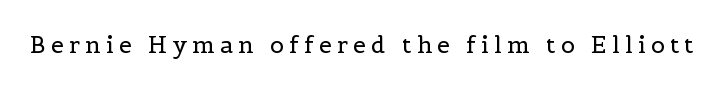
Q: Is the text bold? A: No.
Q: Is the text italic (slanted)? A: No, it is upright.
Q: Is the text underlined? A: No.
Q: Is the spacing between letters normal or unusually wide? A: Unusually wide.
